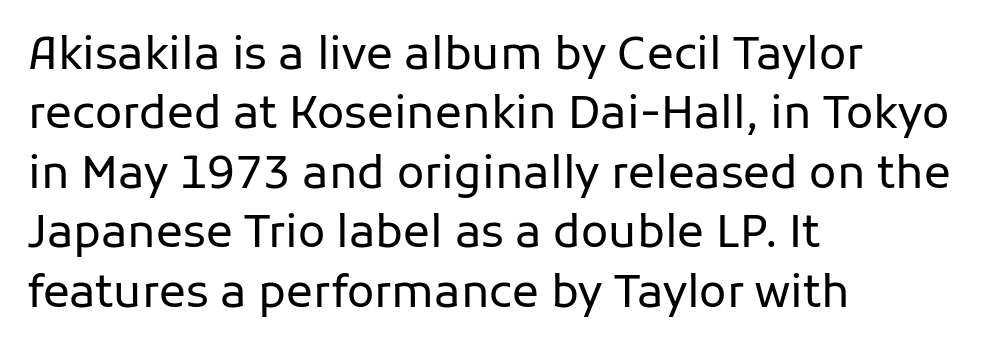
A typesetter would call this proportional, since set widths differ per character. Visually the block forms a straight wall on the left and a jagged coastline on the right. Letter spacing: default. No italicization has been applied; the sample stays upright. The foot of each line stays bare and open. The block of text has a typical density, with ordinary space between rows.
